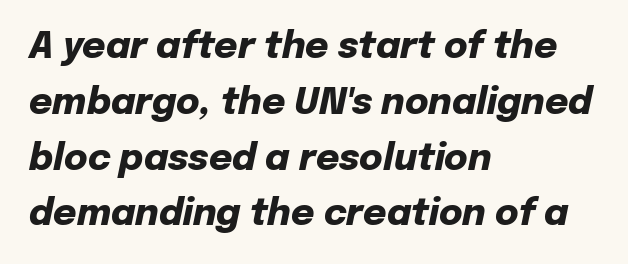
Q: Is the text bold? A: Yes.
Q: Is the text italic (slanted)? A: Yes, it leans right by about 12 degrees.
Q: Is the text underlined? A: No.
Q: How is the paragraph aligned? A: Left-aligned.
Q: Is the spacing between letters normal or unusually wide? A: Normal.
Q: Is the spacing between lines tight, normal or loose? A: Normal.
Q: Width (condensed, normal, or wide)? A: Normal.
Q: Stroke contrast? A: Low.
Q: x-height? A: Medium.
Q: Monospaced? A: No.
